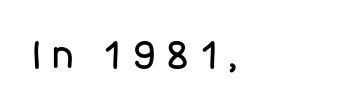
{"serif": "no", "italic": "no", "bold": "no", "weight": "regular", "width": "normal", "stroke_contrast": "low", "x_height": "large", "monospaced": "no", "underline": "no", "letter_spacing": "wide", "letter_spacing_em": 0.25, "glyph_px": 38}
